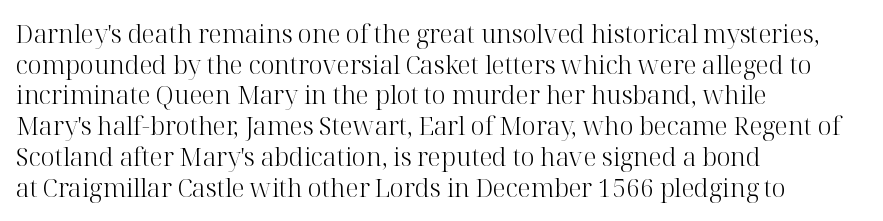
The image shows 25 px text type, upright; set left-aligned, line spacing 1.23x, normal letter spacing, not underlined.
